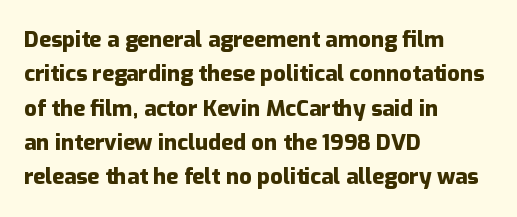
Upright lettering throughout. Just letters on the line, the space beneath them empty. The vertical gap from one line to the next is medium. Strong, thick strokes mark this as bold type. Short and long lines alike share a common starting point at left.
